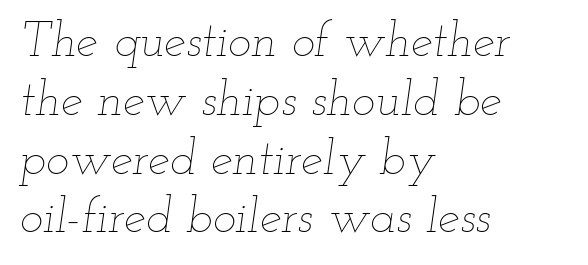
The image shows 49 px thin, wide type, italic (leaning right); set left-aligned, line spacing 1.2x, normal letter spacing, not underlined; low stroke contrast and a small x-height.
